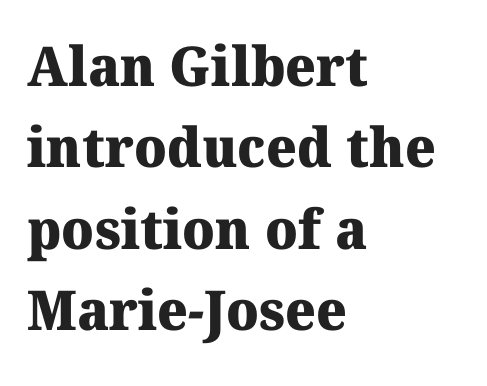
{"serif": "yes", "bold": "yes", "weight": "heavy", "width": "normal", "stroke_contrast": "medium", "x_height": "medium", "monospaced": "no", "underline": "no", "align": "left", "line_spacing": "normal", "line_spacing_ratio": 1.48, "letter_spacing": "normal", "letter_spacing_em": 0.0, "glyph_px": 55}
